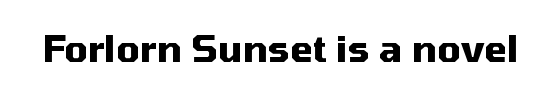
Unlike italic type, these characters show no tilt at all. A typesetter would label this face a sans. The letterforms sit shoulder to shoulder at normal distance. Think of a printed novel: that variable character pitch is what you see here. The face used here has the dense, thick strokes of a bold. Only glyphs here, with clear space below each row.
